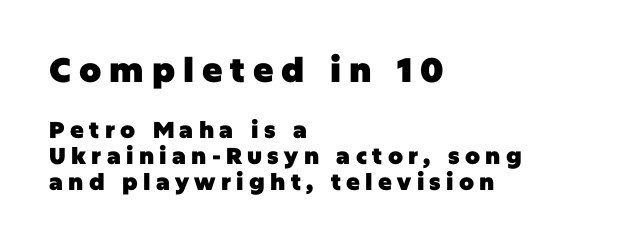
Regarding serifs, this sample does without them. You can tell it's not italic because the verticals are truly vertical. Type without underlining. The face used here is proportionally spaced, like ordinary book or web type.
